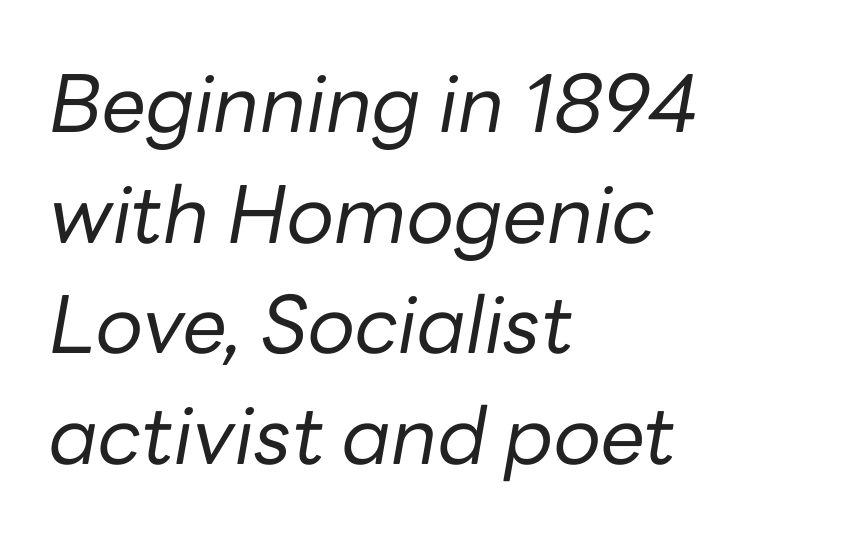
Q: Is the text bold? A: No.
Q: Is the text italic (slanted)? A: Yes, it leans right by about 10 degrees.
Q: Is the text underlined? A: No.
Q: How is the paragraph aligned? A: Left-aligned.
Q: Is the spacing between letters normal or unusually wide? A: Normal.
Q: Is the spacing between lines tight, normal or loose? A: Normal.
Q: Width (condensed, normal, or wide)? A: Normal.
Q: Stroke contrast? A: Low.
Q: x-height? A: Medium.
Q: Monospaced? A: No.
